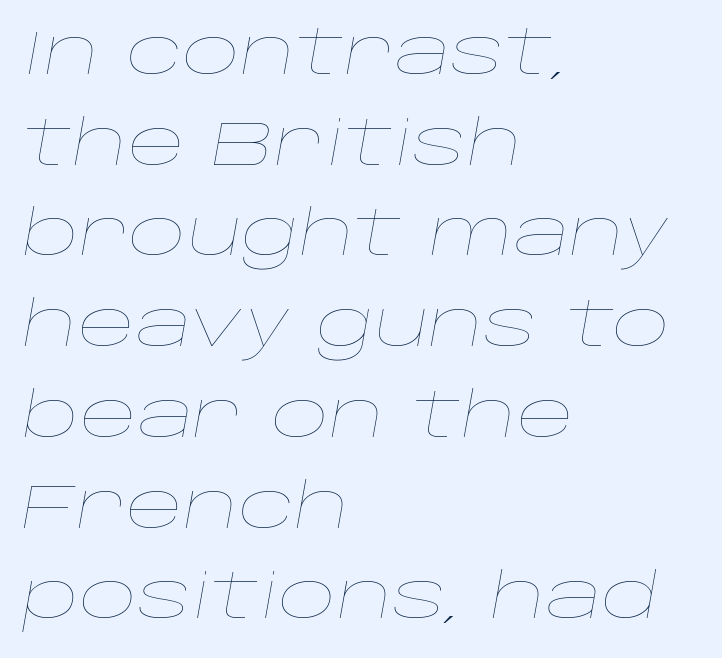
{"italic": "yes", "lean": "right", "slant_degrees": 10, "bold": "no", "weight": "thin", "width": "wide", "stroke_contrast": "low", "x_height": "large", "monospaced": "no", "underline": "no", "align": "left", "line_spacing": "normal", "line_spacing_ratio": 1.44, "letter_spacing": "normal", "letter_spacing_em": 0.0, "glyph_px": 63}
